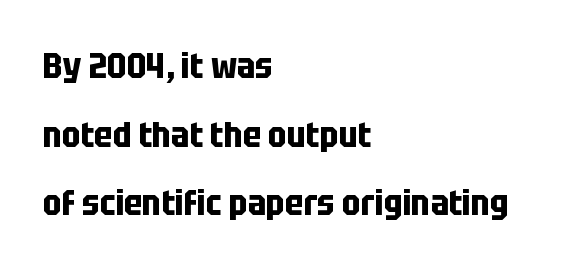
The image shows 35 px bold, condensed sans-serif type, upright; set left-aligned, loose line spacing (1.96x), normal letter spacing, not underlined; low stroke contrast and a large x-height.
